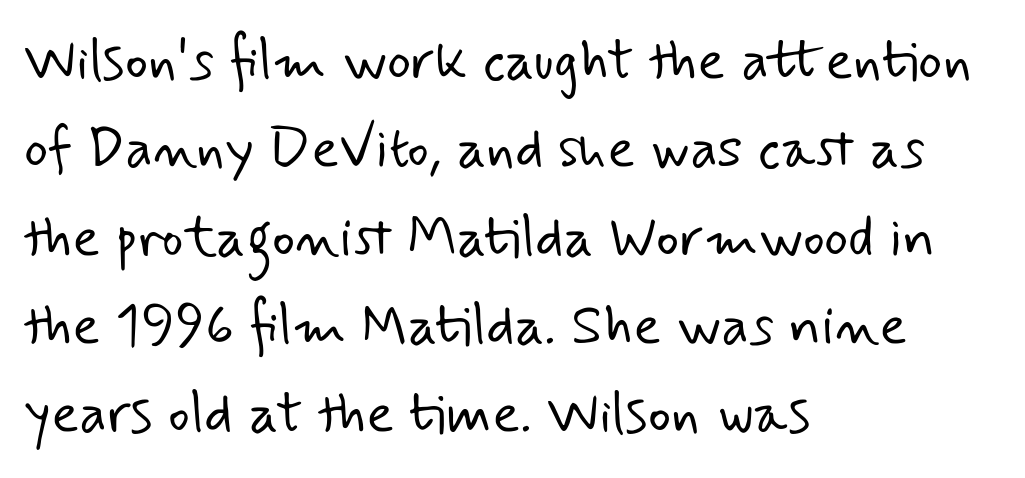
Q: Is the text bold? A: No.
Q: Is the typeface a serif or a sans-serif typeface? A: Sans-serif.
Q: Is the text underlined? A: No.
Q: How is the paragraph aligned? A: Left-aligned.
Q: Is the spacing between letters normal or unusually wide? A: Normal.
Q: Is the spacing between lines tight, normal or loose? A: Normal.
Q: Width (condensed, normal, or wide)? A: Normal.
Q: Stroke contrast? A: Low.
Q: x-height? A: Small.
Q: Monospaced? A: No.
